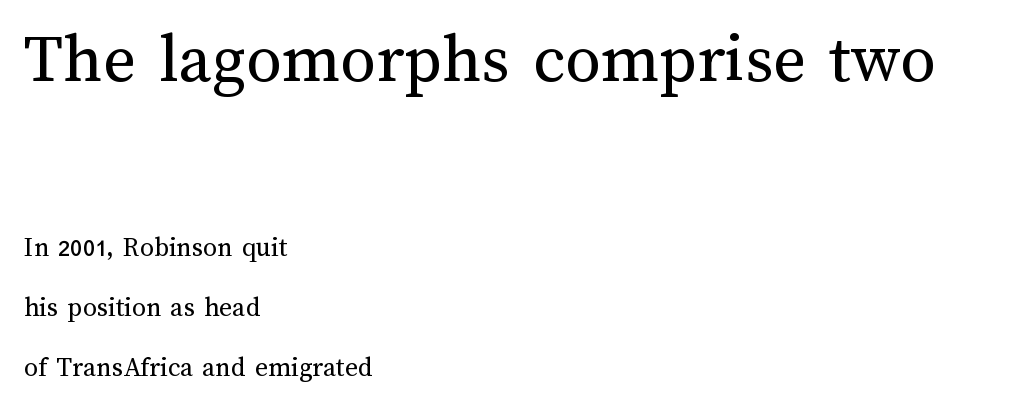
There is no visible air inserted between adjacent glyphs. Reading top to bottom, the characters get smaller at the block break. Leftover space on each line is placed entirely after the last word. Honestly, there is no underline to notice here at all. On a weight scale, this lands at 450 or below. You can tell it's not italic because the verticals are truly vertical.
